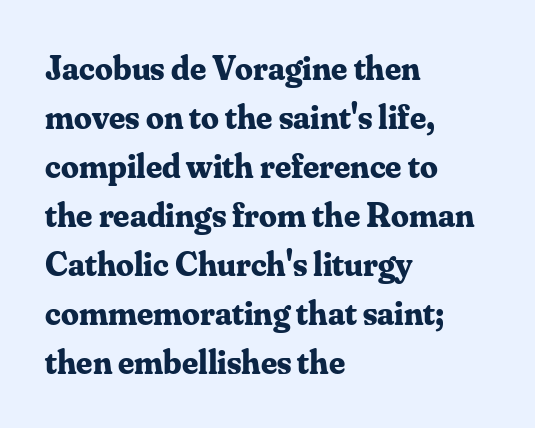
{"serif": "yes", "italic": "no", "bold": "yes", "weight": "bold", "width": "normal", "stroke_contrast": "medium", "x_height": "small", "monospaced": "no", "underline": "no", "align": "left", "line_spacing": "normal", "line_spacing_ratio": 1.4, "letter_spacing": "normal", "letter_spacing_em": 0.0, "glyph_px": 35}
